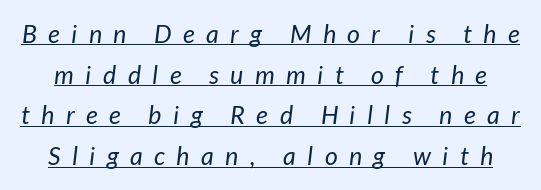
{"italic": "yes", "lean": "right", "slant_degrees": 7, "bold": "no", "underline": "yes", "line_spacing": "normal", "line_spacing_ratio": 1.63, "letter_spacing": "wide", "letter_spacing_em": 0.46, "glyph_px": 25}
